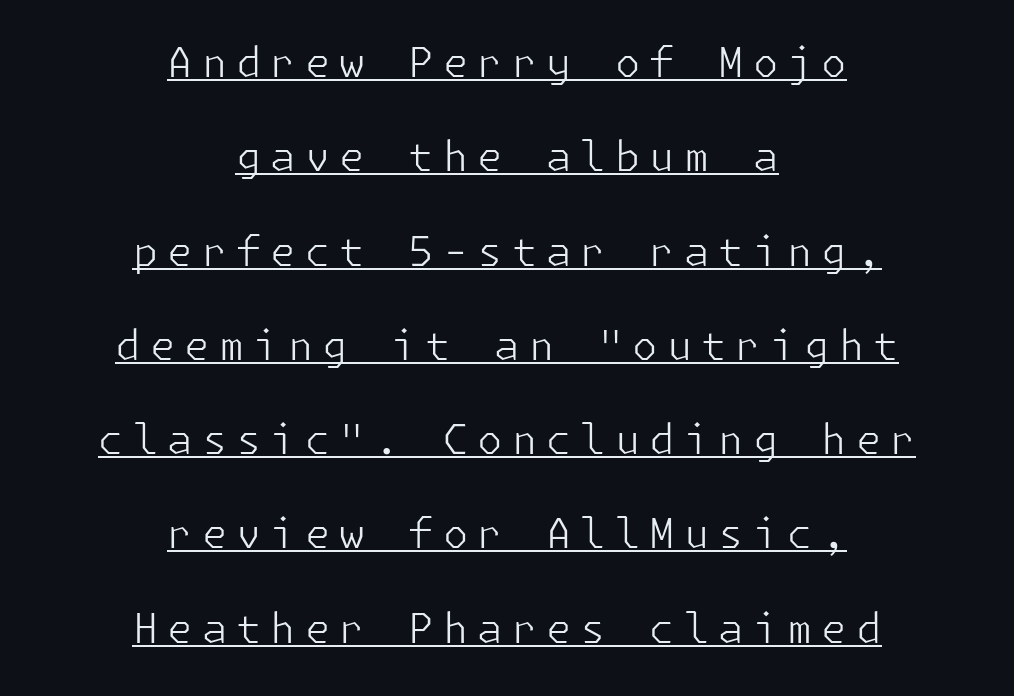
Examine the stroke ends and you'll find no serifs. Does extra space separate the letters? Yes, quite a lot of it. Which margin do the lines hug? Neither — every line sits in the middle. The sample's only ornament is a line tracing under the words. On a weight scale, this lands at 450 or below. Line spacing here is loose.
